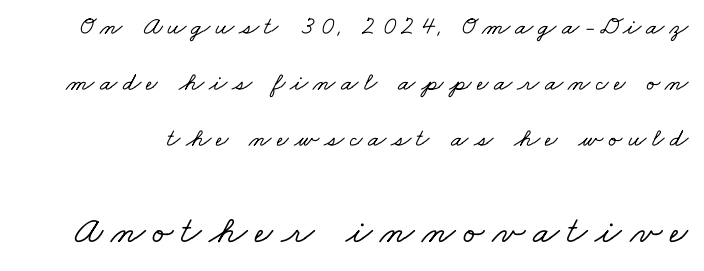
{"serif": "yes", "width": "wide", "stroke_contrast": "low", "x_height": "small", "monospaced": "no", "underline": "no", "line_spacing": "loose", "line_spacing_ratio": 2.15, "letter_spacing": "wide", "letter_spacing_em": 0.2, "larger_block": "second", "size_ratio": 1.5, "glyph_px": 39}
